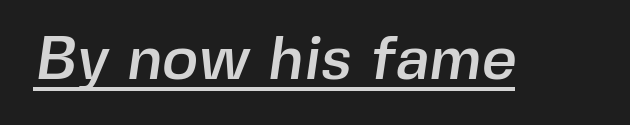
The image shows 61 px sans-serif type; set normal letter spacing, underlined; a medium x-height.
